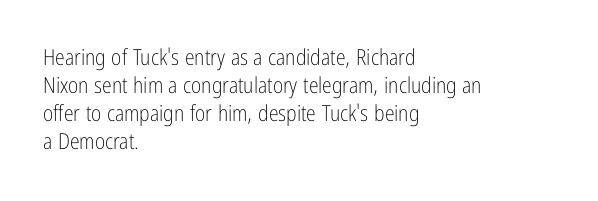
{"italic": "no", "bold": "no", "underline": "no", "align": "left", "line_spacing": "normal", "line_spacing_ratio": 1.27, "letter_spacing": "normal", "letter_spacing_em": 0.0, "glyph_px": 22}
